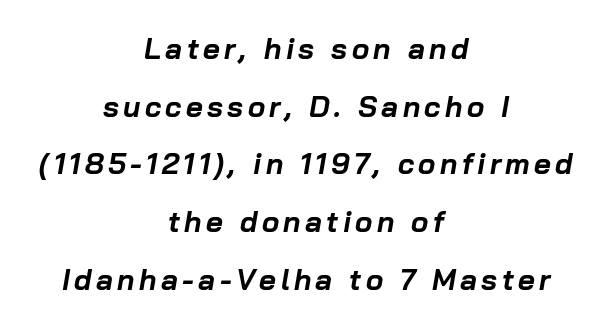
Q: Is the text bold? A: Yes.
Q: Is the text italic (slanted)? A: Yes, it leans right by about 10 degrees.
Q: Is the text underlined? A: No.
Q: How is the paragraph aligned? A: Centered.
Q: Is the spacing between lines tight, normal or loose? A: Loose.
Q: Width (condensed, normal, or wide)? A: Normal.
Q: Stroke contrast? A: Low.
Q: x-height? A: Medium.
Q: Monospaced? A: No.
